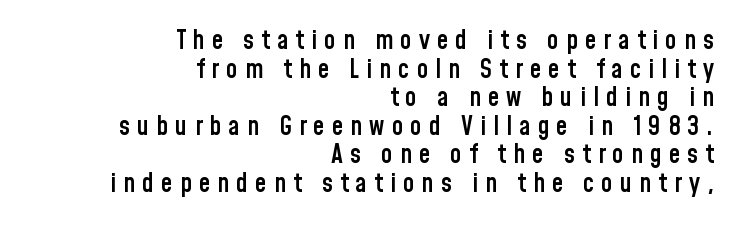
Q: Is the text bold? A: Semi-bold.
Q: Is the text italic (slanted)? A: No, it is upright.
Q: Is the text underlined? A: No.
Q: How is the paragraph aligned? A: Right-aligned.
Q: Is the spacing between letters normal or unusually wide? A: Unusually wide.
Q: Is the spacing between lines tight, normal or loose? A: Tight.
